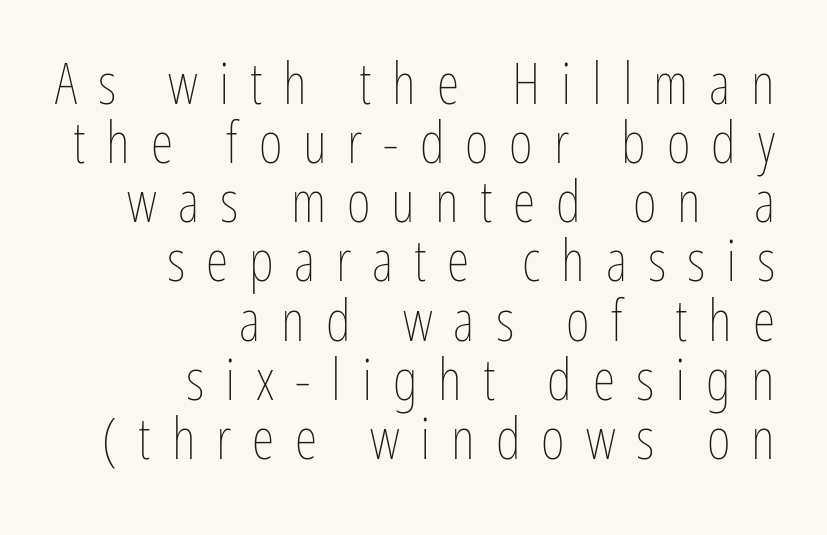
The image shows 58 px thin, condensed type, upright; set right-aligned, tight line spacing (1.02x), unusually wide letter spacing (+0.36 em), not underlined; low stroke contrast and a medium x-height.
